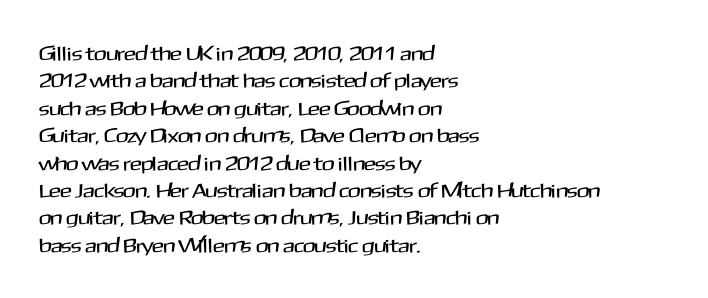
The specimen omits any rule beneath the text block's lines. The face used here is rendered with its standard letterfit. Posture: straight, roman, zero tilt. A student would call this left alignment; a typographer would say flush left, rag right. If you measured baseline to baseline, you'd find a middling distance.
